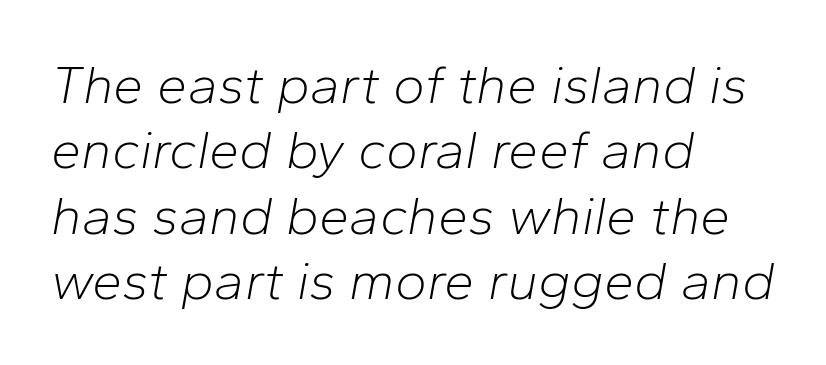
{"italic": "yes", "lean": "right", "slant_degrees": 10, "bold": "no", "weight": "light", "width": "normal", "stroke_contrast": "low", "x_height": "medium", "monospaced": "no", "underline": "no", "align": "left", "line_spacing_ratio": 1.21, "letter_spacing": "normal", "letter_spacing_em": 0.0, "glyph_px": 54}
